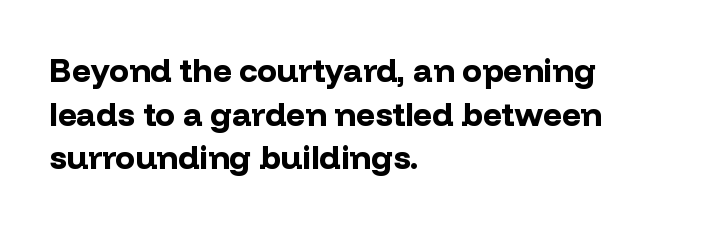
{"serif": "no", "italic": "no", "bold": "yes", "weight": "bold", "width": "normal", "stroke_contrast": "low", "x_height": "medium", "monospaced": "no", "underline": "no", "align": "left", "line_spacing": "normal", "line_spacing_ratio": 1.32, "letter_spacing": "normal", "letter_spacing_em": 0.0, "glyph_px": 33}
